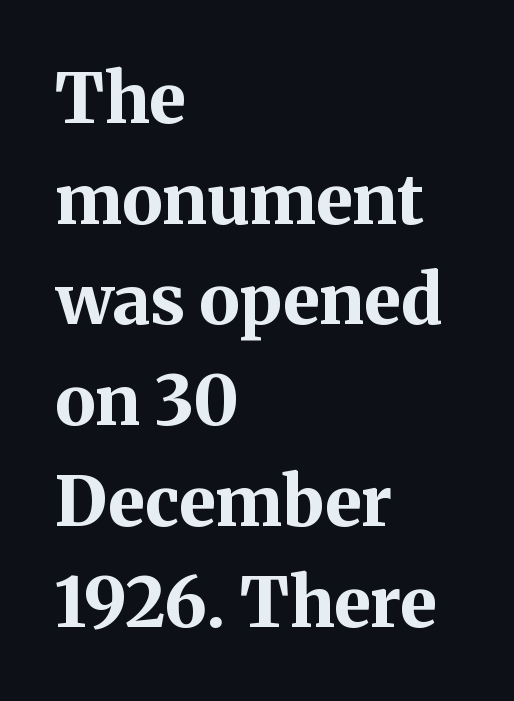
The image shows 69 px bold serif type, upright; set left-aligned, normal line spacing (1.46x), normal letter spacing, not underlined; medium stroke contrast and a medium x-height.
